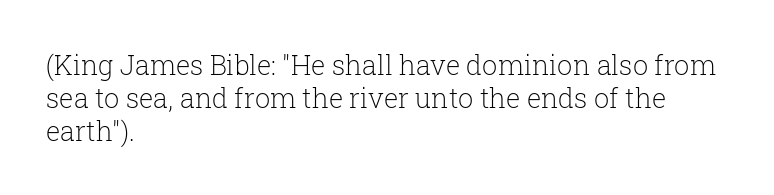
{"italic": "no", "bold": "no", "underline": "no", "align": "left", "line_spacing_ratio": 1.22, "letter_spacing": "normal", "letter_spacing_em": 0.0, "glyph_px": 27}
